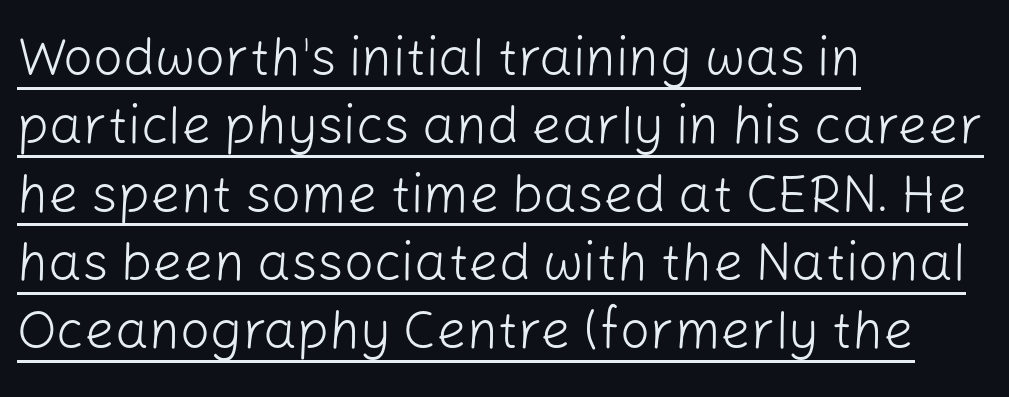
The image shows 53 px light sans-serif type, upright; set left-aligned, normal line spacing (1.29x), normal letter spacing, underlined; low stroke contrast and a medium x-height.
